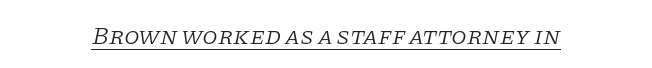
The image shows 25 px text type, italic (leaning right); set normal letter spacing, underlined.
